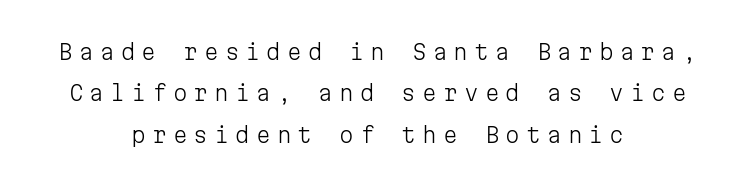
The compositor balanced each line on the midline. Rendered with straight, roman letterforms. Decoration check: the copy has no underline. This block would shrink considerably if given ordinary leading; it's expanded now. Students, note that the glyphs here are deliberately spaced far apart.
